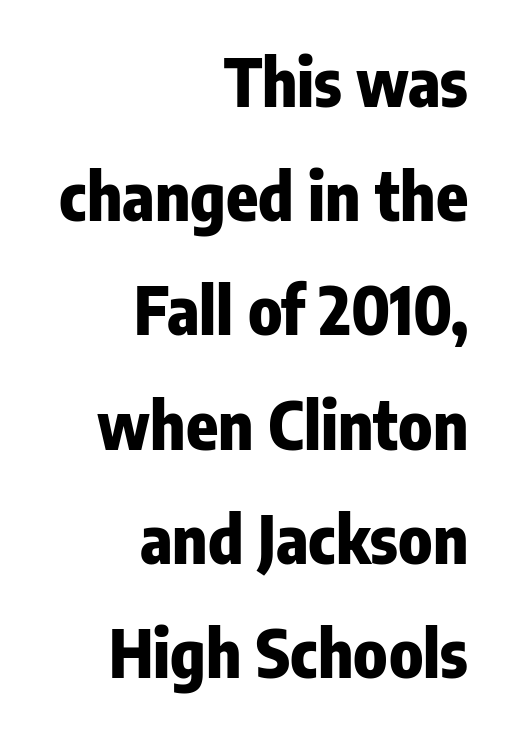
Q: Is the text bold? A: Yes.
Q: Is the text italic (slanted)? A: No, it is upright.
Q: Is the typeface a serif or a sans-serif typeface? A: Sans-serif.
Q: Is the text underlined? A: No.
Q: How is the paragraph aligned? A: Right-aligned.
Q: Is the spacing between letters normal or unusually wide? A: Normal.
Q: Width (condensed, normal, or wide)? A: Condensed.
Q: Stroke contrast? A: Low.
Q: x-height? A: Medium.
Q: Monospaced? A: No.
